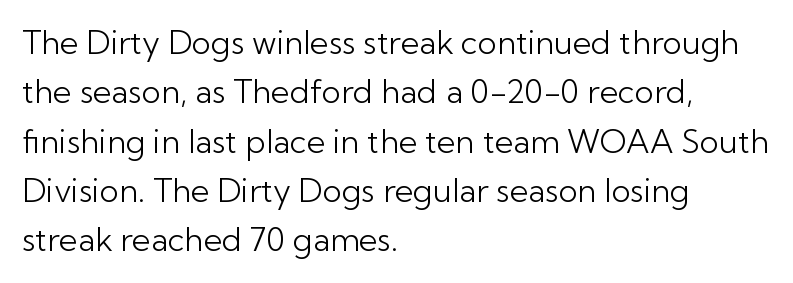
Q: Is the text bold? A: No.
Q: Is the text italic (slanted)? A: No, it is upright.
Q: Is the typeface a serif or a sans-serif typeface? A: Sans-serif.
Q: Is the text underlined? A: No.
Q: How is the paragraph aligned? A: Left-aligned.
Q: Is the spacing between letters normal or unusually wide? A: Normal.
Q: Is the spacing between lines tight, normal or loose? A: Normal.
Q: Width (condensed, normal, or wide)? A: Normal.
Q: Stroke contrast? A: Low.
Q: x-height? A: Medium.
Q: Monospaced? A: No.
